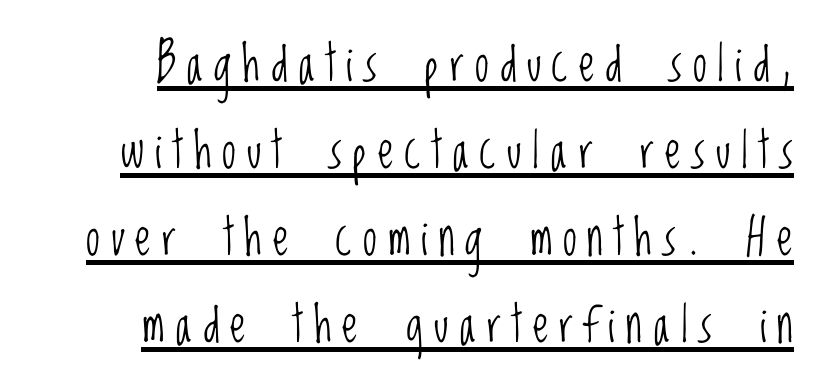
Character widths vary here, with narrow letters taking less room than wide ones. The type is letterspaced generously, with wide tracking. Posture: straight, roman, zero tilt. The typeface chosen for these lines omits serifs. These glyphs show unthickened strokes, regular width or finer. Notice how a bar underscores the lettering throughout.
